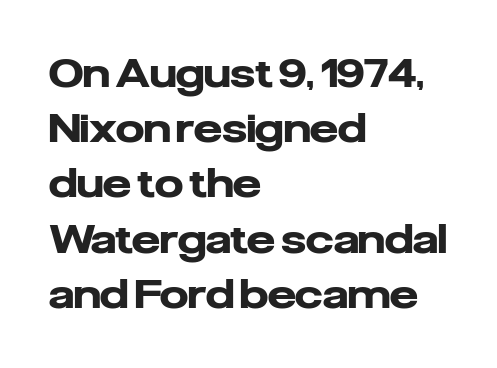
The face used here is a sans, in the tradition of grotesques and geometrics. Does extra space separate the letters? No, they use regular spacing. If you drew a line through each stem, it would be perfectly vertical. The passage shown is typed in a proportional face where columns would drift. The space beneath each line is pristine and unruled. Rows of type keep a routine distance in the vertical direction.
